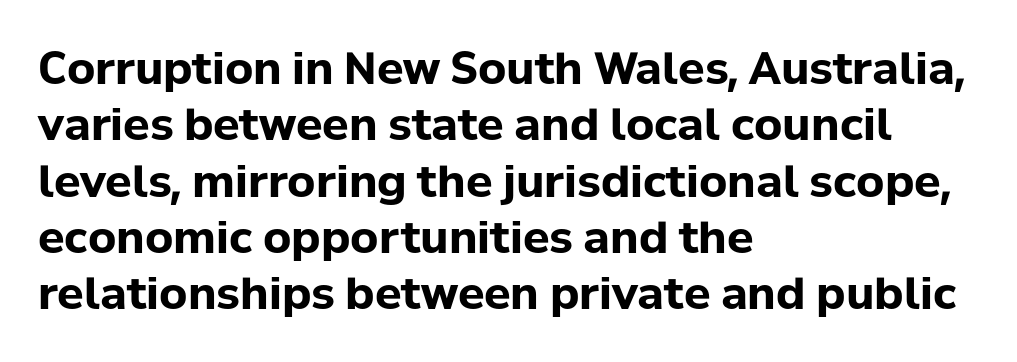
The image shows 44 px bold sans-serif type, upright; set left-aligned, normal line spacing (1.28x), normal letter spacing, not underlined; low stroke contrast and a medium x-height.
